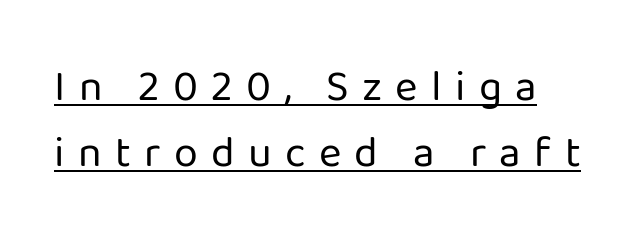
The image shows 43 px regular-weight sans-serif type, upright; set normal line spacing (1.53x), unusually wide letter spacing (+0.31 em), underlined; low stroke contrast and a medium x-height.
